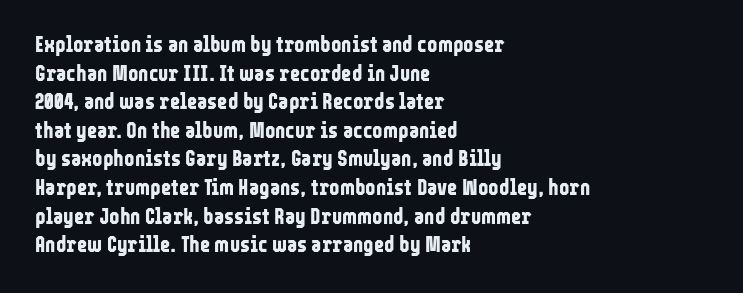
{"italic": "no", "bold": "yes", "underline": "no", "align": "left", "line_spacing": "normal", "line_spacing_ratio": 1.3, "letter_spacing": "normal", "letter_spacing_em": 0.0, "glyph_px": 22}
